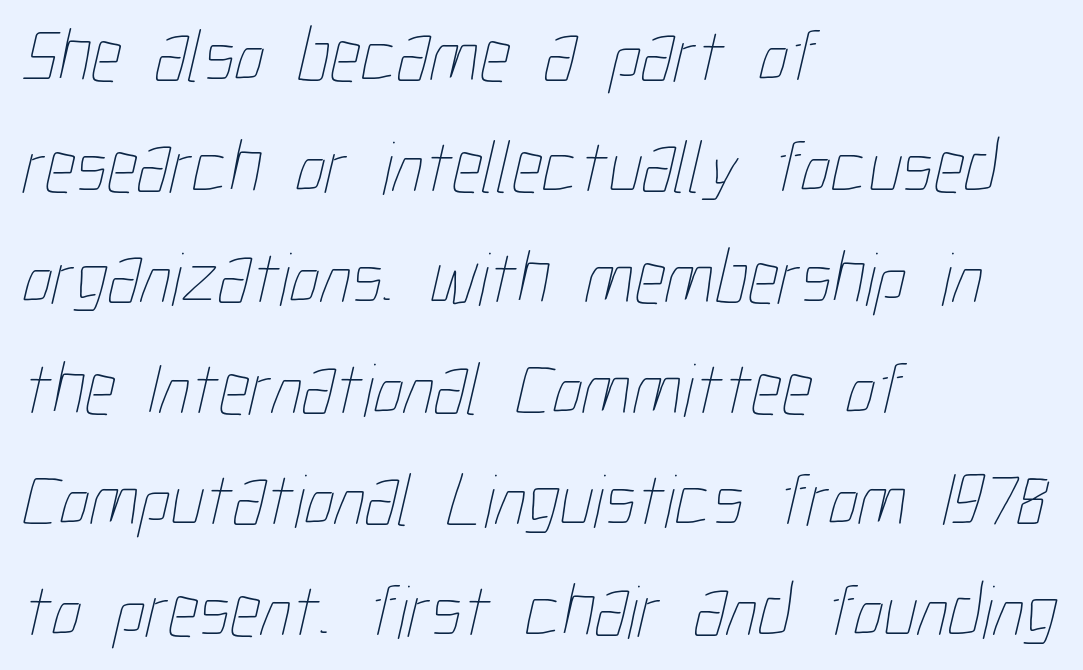
Q: Is the text bold? A: No.
Q: Is the text underlined? A: No.
Q: How is the paragraph aligned? A: Left-aligned.
Q: Is the spacing between letters normal or unusually wide? A: Normal.
Q: Is the spacing between lines tight, normal or loose? A: Normal.
Q: Width (condensed, normal, or wide)? A: Condensed.
Q: Stroke contrast? A: Low.
Q: x-height? A: Medium.
Q: Monospaced? A: No.
